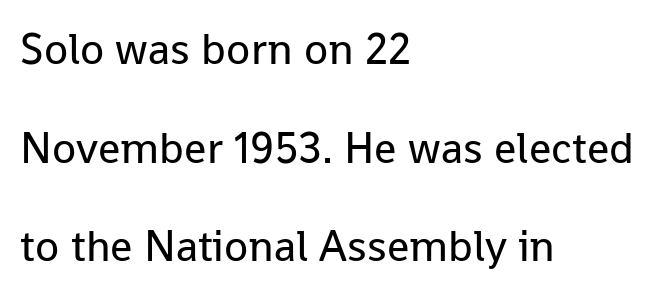
{"serif": "no", "italic": "no", "bold": "no", "weight": "regular", "width": "normal", "stroke_contrast": "low", "x_height": "medium", "monospaced": "no", "underline": "no", "align": "left", "line_spacing": "loose", "line_spacing_ratio": 2.24, "letter_spacing": "normal", "letter_spacing_em": 0.0, "glyph_px": 44}
